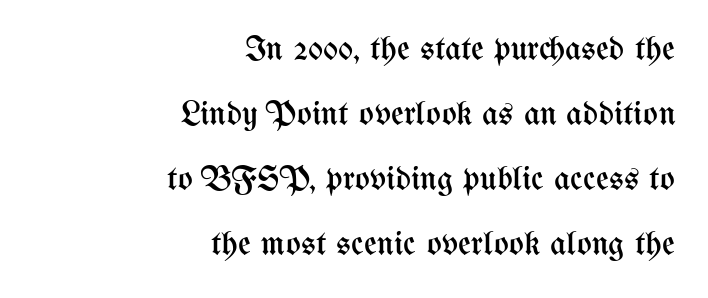
The face used here is rendered with its standard letterfit. Line ends are locked; line starts wander. Think standard paragraph weight, or any step lighter than that. The strip under each line holds only bare page.
